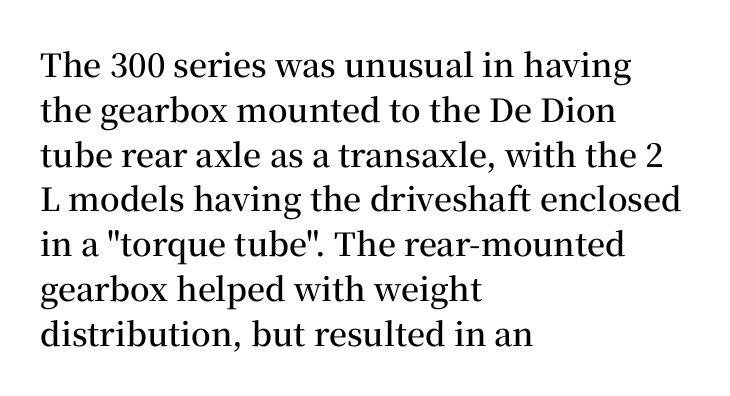
Q: Is the text bold? A: Semi-bold.
Q: Is the text italic (slanted)? A: No, it is upright.
Q: Is the typeface a serif or a sans-serif typeface? A: Serif.
Q: Is the text underlined? A: No.
Q: How is the paragraph aligned? A: Left-aligned.
Q: Is the spacing between letters normal or unusually wide? A: Normal.
Q: Is the spacing between lines tight, normal or loose? A: Normal.
Q: Width (condensed, normal, or wide)? A: Normal.
Q: Stroke contrast? A: Medium.
Q: x-height? A: Medium.
Q: Monospaced? A: No.
